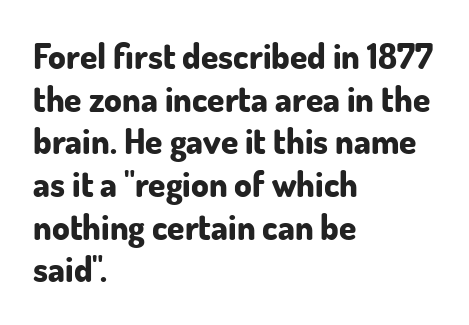
{"serif": "no", "italic": "no", "bold": "yes", "weight": "bold", "width": "normal", "stroke_contrast": "low", "x_height": "small", "monospaced": "no", "underline": "no", "align": "left", "line_spacing_ratio": 1.22, "letter_spacing": "normal", "letter_spacing_em": 0.0, "glyph_px": 35}
